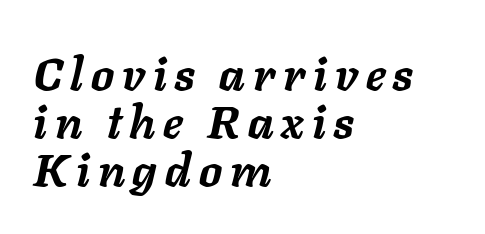
The image shows 46 px semibold type, italic (leaning right); set left-aligned, tight line spacing (1.04x), not underlined; low stroke contrast and a medium x-height.
